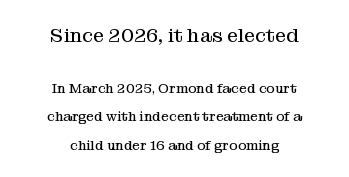
The image shows 20 px text type, upright; set centered, loose line spacing (2.04x), normal letter spacing, not underlined; the first (top) block is 1.43x larger.
